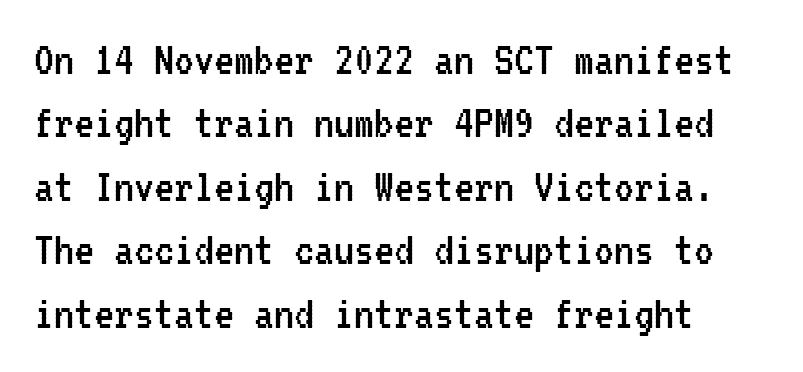
The tracking reads as untouched default to a designer's eye. Leading matches the norm, producing a regular column. Just letters on the line, the space beneath them empty. Posture: upright roman. These glyphs show unthickened strokes, regular width or finer.
